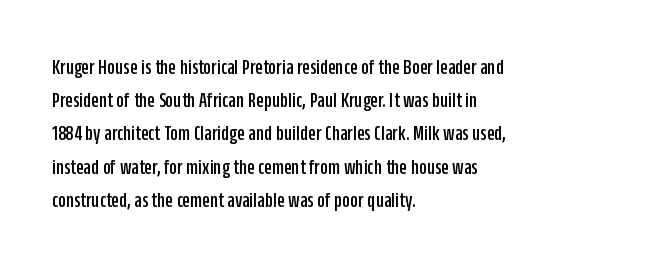
These lines keep a tight, regular rhythm from letter to letter. Vertical spacing — default. No word sits above an underline. The setting favours the left margin, as ordinary paragraphs usually do. The font's upright variant was chosen for this text.
